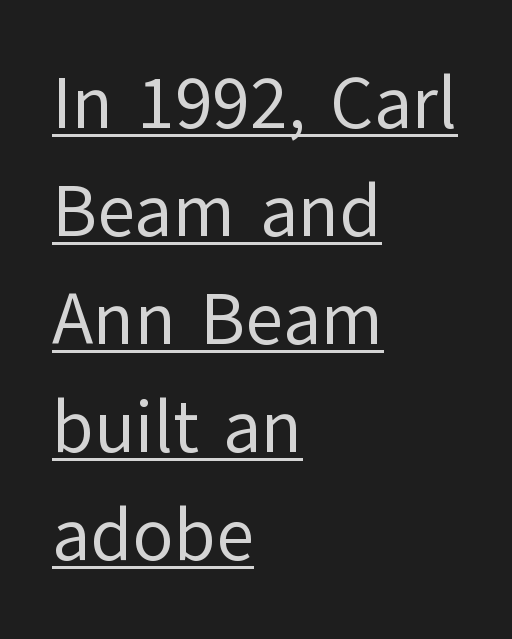
{"serif": "no", "italic": "no", "bold": "no", "weight": "regular", "width": "normal", "stroke_contrast": "low", "x_height": "medium", "monospaced": "no", "underline": "yes", "align": "left", "line_spacing": "normal", "line_spacing_ratio": 1.46, "letter_spacing": "normal", "letter_spacing_em": 0.0, "glyph_px": 74}
